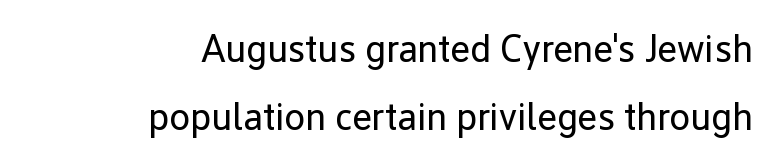
{"serif": "no", "italic": "no", "bold": "no", "weight": "regular", "width": "normal", "stroke_contrast": "low", "x_height": "medium", "monospaced": "no", "underline": "no", "align": "right", "line_spacing_ratio": 1.78, "letter_spacing": "normal", "letter_spacing_em": 0.0, "glyph_px": 38}
